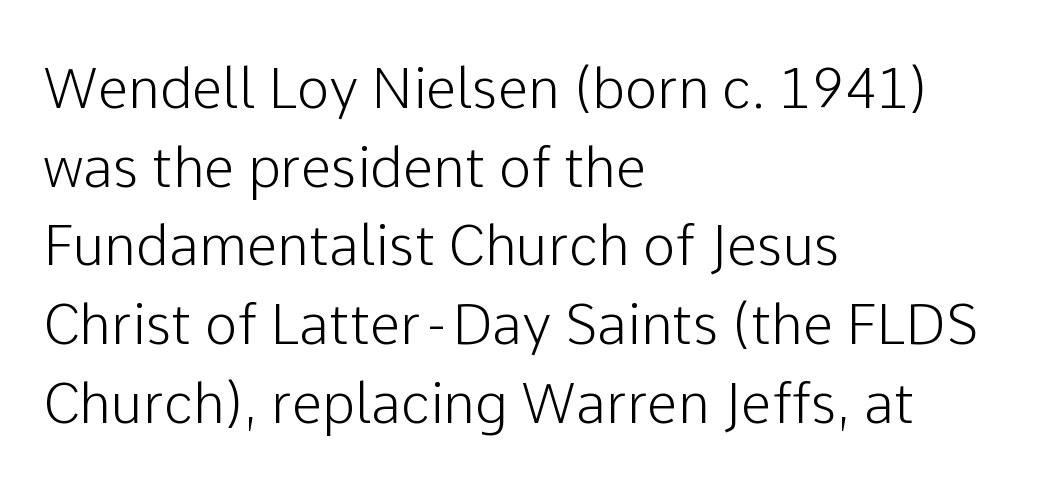
Q: Is the text italic (slanted)? A: No, it is upright.
Q: Is the typeface a serif or a sans-serif typeface? A: Sans-serif.
Q: Is the text underlined? A: No.
Q: How is the paragraph aligned? A: Left-aligned.
Q: Is the spacing between letters normal or unusually wide? A: Normal.
Q: Is the spacing between lines tight, normal or loose? A: Normal.
Q: Width (condensed, normal, or wide)? A: Normal.
Q: Stroke contrast? A: Low.
Q: x-height? A: Medium.
Q: Monospaced? A: No.
